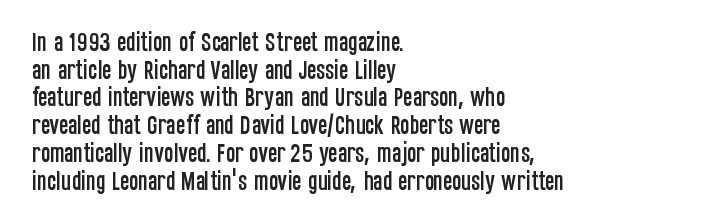
The image shows 22 px text type, upright; set left-aligned, normal line spacing (1.26x), normal letter spacing, not underlined.
